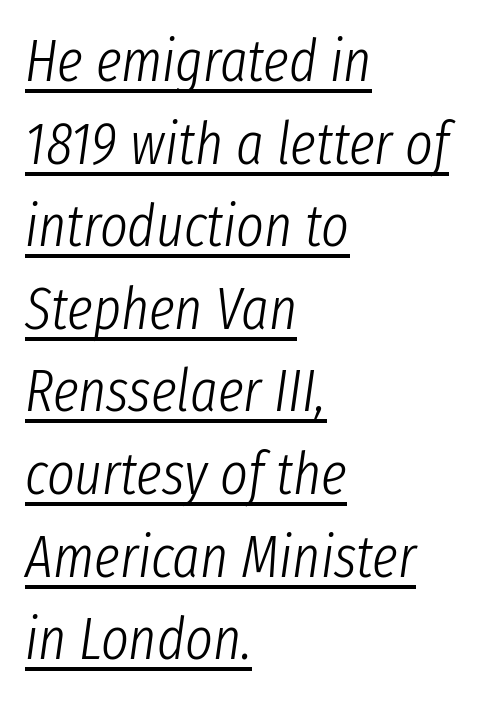
The image shows 59 px light, condensed type, italic (leaning right); set left-aligned, normal line spacing (1.4x), normal letter spacing, underlined; low stroke contrast and a medium x-height.
